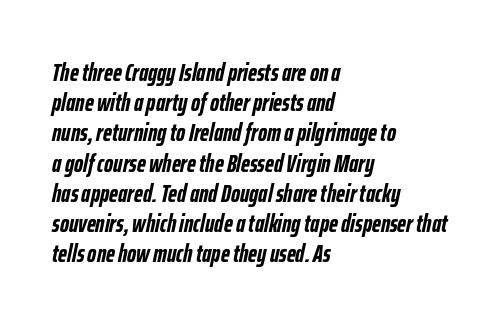
{"italic": "yes", "lean": "right", "slant_degrees": 12, "bold": "yes", "underline": "no", "align": "left", "line_spacing_ratio": 1.21, "letter_spacing": "normal", "letter_spacing_em": 0.0, "glyph_px": 25}
